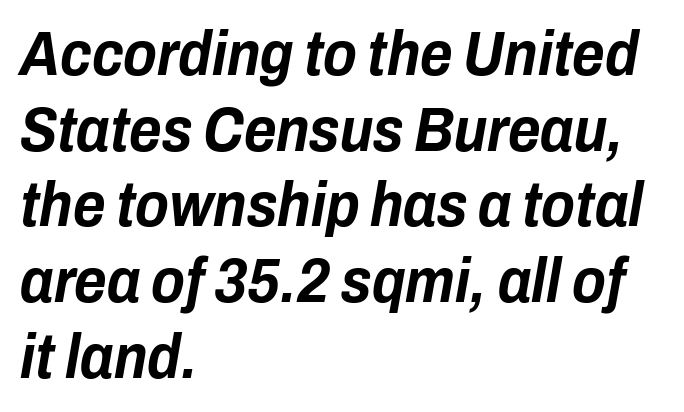
The image shows 62 px bold, condensed type, italic (leaning right); set left-aligned, line spacing 1.22x, normal letter spacing, not underlined; low stroke contrast and a medium x-height.
